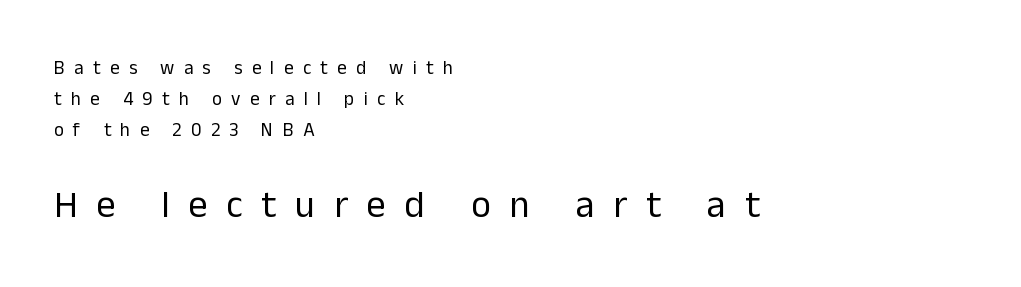
Look at the bottom of the vertical strokes: they stop flat, with no serifs. The glyphs are unaccompanied by any horizontal stroke below them. These glyphs show unthickened strokes, regular width or finer. The ragged edge is on the right, which tells us the setting is flush left.
